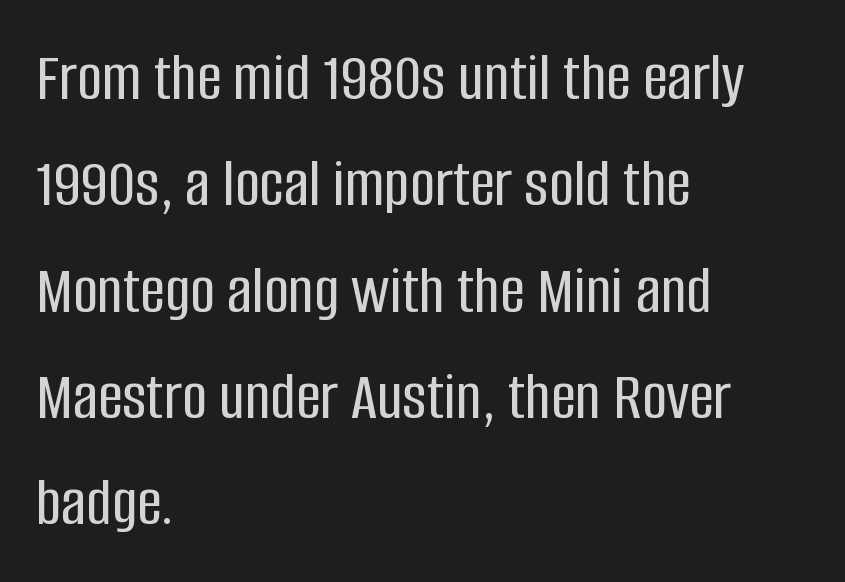
{"serif": "no", "italic": "no", "width": "condensed", "stroke_contrast": "low", "x_height": "large", "monospaced": "no", "underline": "no", "align": "left", "line_spacing": "normal", "line_spacing_ratio": 1.54, "letter_spacing": "normal", "letter_spacing_em": 0.0, "glyph_px": 69}
